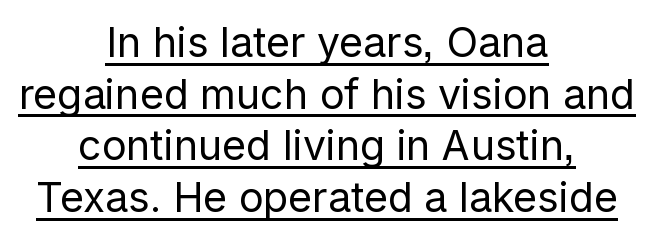
The rendering uses natural spacing where letterforms have individual widths. Ink coverage per letter is moderate at most. You can tell it's not italic because the verticals are truly vertical. Underlining? Definitely there.
